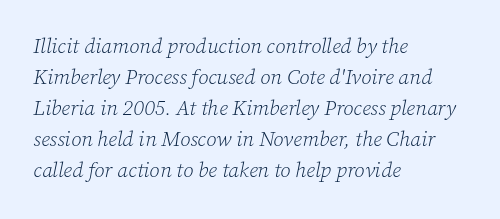
Q: Is the text bold? A: No.
Q: Is the text italic (slanted)? A: Yes, it leans right by about 12 degrees.
Q: Is the text underlined? A: No.
Q: How is the paragraph aligned? A: Left-aligned.
Q: Is the spacing between letters normal or unusually wide? A: Normal.
Q: Is the spacing between lines tight, normal or loose? A: Normal.
